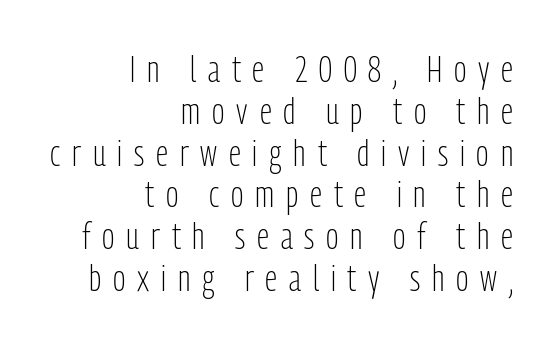
Q: Is the text bold? A: No.
Q: Is the text italic (slanted)? A: No, it is upright.
Q: Is the typeface a serif or a sans-serif typeface? A: Sans-serif.
Q: Is the text underlined? A: No.
Q: How is the paragraph aligned? A: Right-aligned.
Q: Is the spacing between letters normal or unusually wide? A: Unusually wide.
Q: Is the spacing between lines tight, normal or loose? A: Tight.
Q: Width (condensed, normal, or wide)? A: Condensed.
Q: Stroke contrast? A: Low.
Q: x-height? A: Medium.
Q: Monospaced? A: No.
